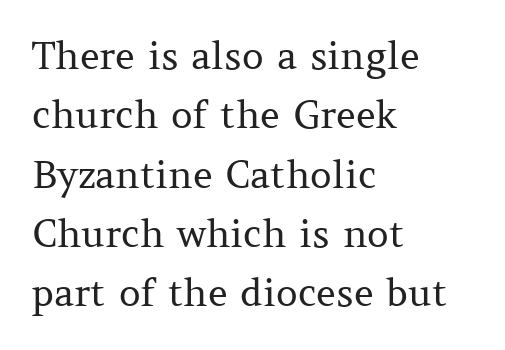
{"serif": "yes", "italic": "no", "bold": "no", "weight": "regular", "width": "normal", "stroke_contrast": "medium", "x_height": "medium", "monospaced": "no", "underline": "no", "align": "left", "line_spacing": "normal", "line_spacing_ratio": 1.56, "letter_spacing": "normal", "letter_spacing_em": 0.0, "glyph_px": 38}
